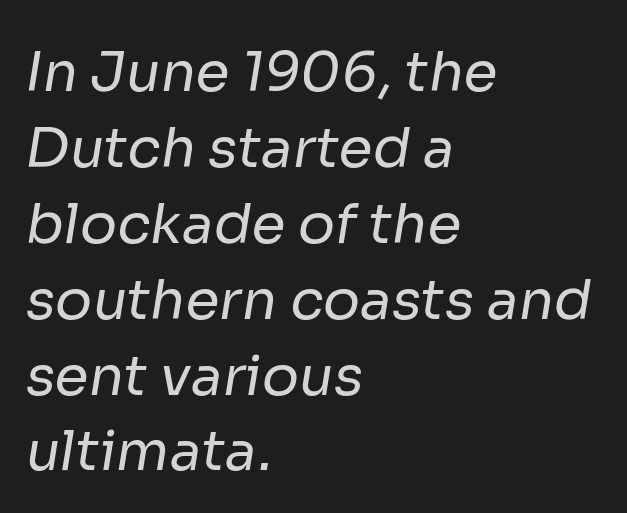
The image shows 55 px regular-weight sans-serif type; set left-aligned, normal line spacing (1.38x), normal letter spacing, not underlined; low stroke contrast and a medium x-height.
